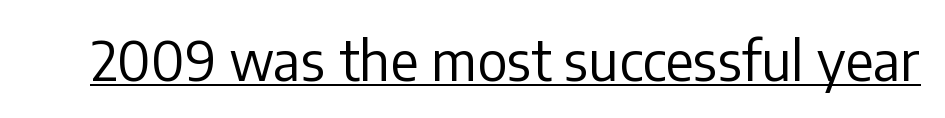
{"serif": "no", "italic": "no", "bold": "no", "weight": "regular", "width": "normal", "stroke_contrast": "low", "x_height": "medium", "monospaced": "no", "underline": "yes", "letter_spacing": "normal", "letter_spacing_em": 0.0, "glyph_px": 54}
